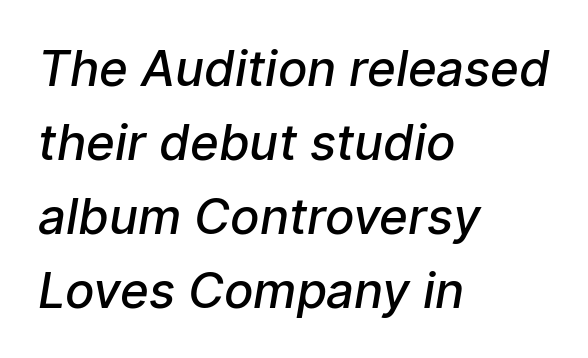
Nothing sits at the stroke ends, so this counts as sans-serif. Lines of text with bare space underneath. Short and long lines alike share a common starting point at left. The passage shown is semibold, sitting just below true bold. Glyph-to-glyph distance matches everyday printed text. Whoever set this chose a conventional vertical rhythm.
